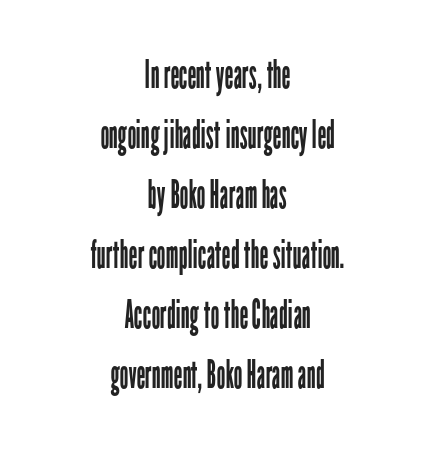
Q: Is the text bold? A: No.
Q: Is the text italic (slanted)? A: No, it is upright.
Q: Is the typeface a serif or a sans-serif typeface? A: Sans-serif.
Q: Is the text underlined? A: No.
Q: How is the paragraph aligned? A: Centered.
Q: Is the spacing between letters normal or unusually wide? A: Normal.
Q: Is the spacing between lines tight, normal or loose? A: Normal.
Q: Width (condensed, normal, or wide)? A: Condensed.
Q: Stroke contrast? A: Low.
Q: x-height? A: Medium.
Q: Monospaced? A: No.
